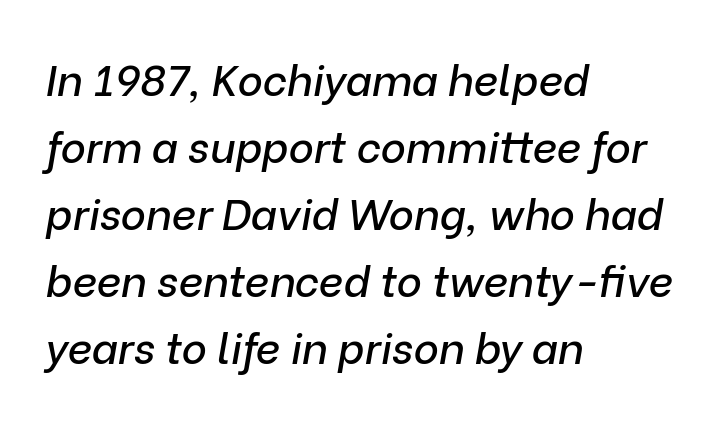
The image shows 43 px text type, italic (leaning right); set left-aligned, normal line spacing (1.56x), normal letter spacing, not underlined; low stroke contrast and a medium x-height.
